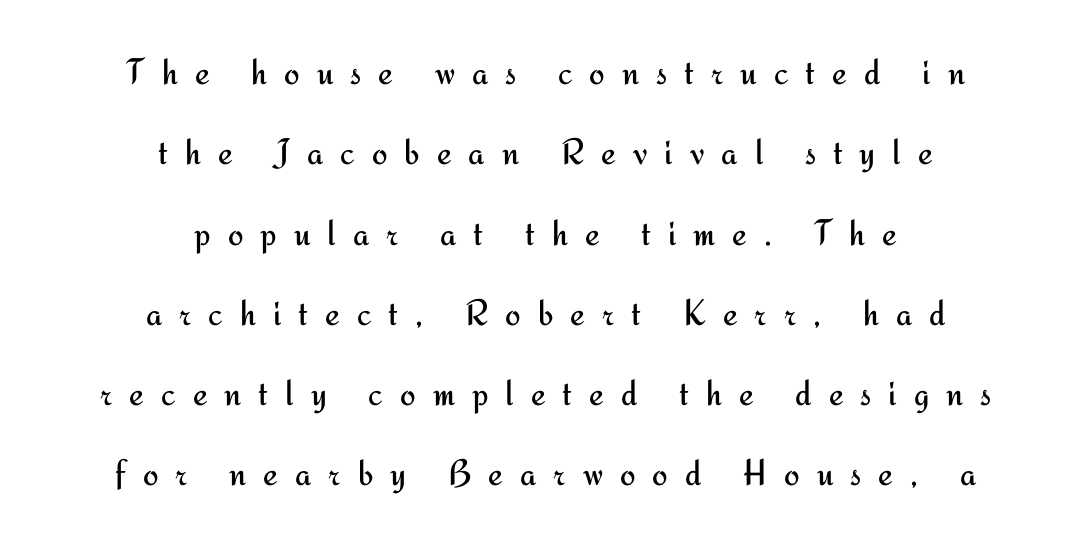
{"serif": "no", "italic": "no", "bold": "no", "weight": "regular", "width": "normal", "stroke_contrast": "medium", "x_height": "small", "monospaced": "no", "underline": "no", "align": "center", "line_spacing": "loose", "line_spacing_ratio": 2.17, "letter_spacing": "wide", "letter_spacing_em": 0.46, "glyph_px": 37}
